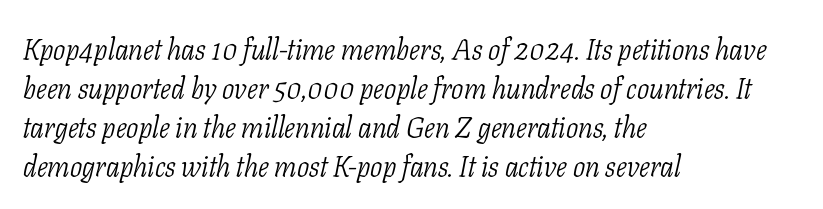
The image shows 29 px light, condensed serif type, italic (leaning right); set left-aligned, normal line spacing (1.34x), normal letter spacing, not underlined; low stroke contrast and a medium x-height.
